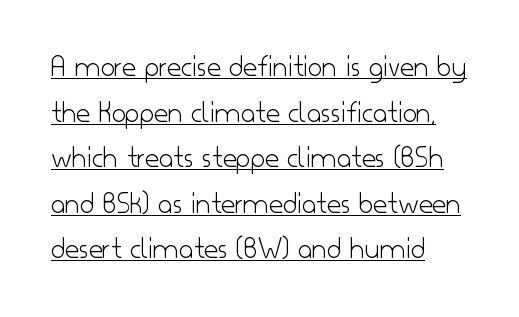
{"serif": "no", "italic": "no", "bold": "no", "weight": "light", "width": "normal", "stroke_contrast": "low", "x_height": "small", "monospaced": "no", "underline": "yes", "align": "left", "line_spacing": "normal", "line_spacing_ratio": 1.47, "letter_spacing": "normal", "letter_spacing_em": 0.0, "glyph_px": 31}
